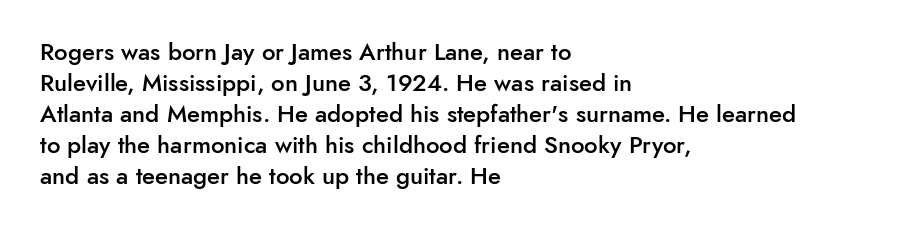
The image shows 24 px text type, upright; set left-aligned, normal line spacing (1.29x), normal letter spacing, not underlined.
